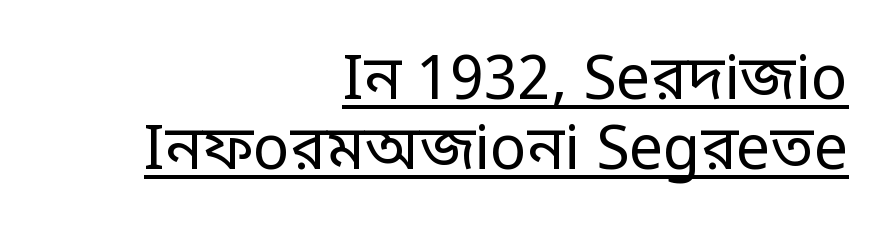
The image shows 61 px regular-weight, condensed sans-serif type, upright; set right-aligned, tight line spacing (1.15x), normal letter spacing, underlined; low stroke contrast.
